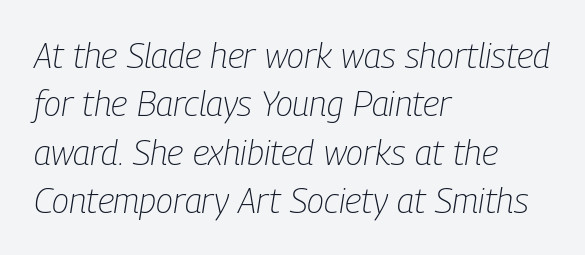
{"italic": "yes", "lean": "right", "slant_degrees": 9, "bold": "no", "weight": "light", "width": "condensed", "stroke_contrast": "low", "x_height": "medium", "monospaced": "no", "underline": "no", "align": "left", "line_spacing": "normal", "line_spacing_ratio": 1.38, "letter_spacing": "normal", "letter_spacing_em": 0.0, "glyph_px": 35}
